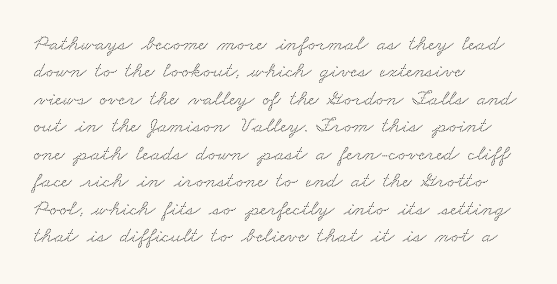
The image shows 22 px text type; set left-aligned, normal line spacing (1.25x), normal letter spacing, not underlined.
